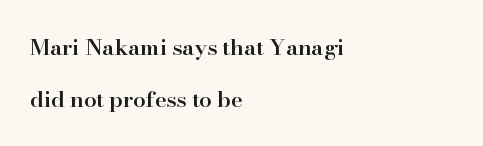
Each new line begins a long way beneath the previous one. Designer's note — italics off, roman on. The strip under each line holds only bare page. Between one letter and the next there's only the usual sliver of space.
